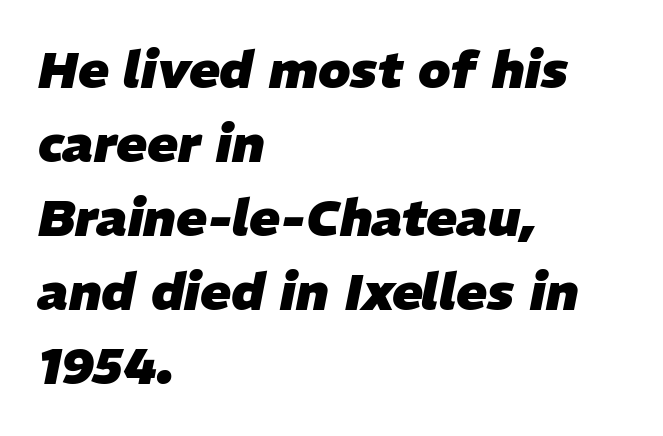
Q: Is the text bold? A: Yes.
Q: Is the text italic (slanted)? A: Yes, it leans right by about 11 degrees.
Q: Is the text underlined? A: No.
Q: How is the paragraph aligned? A: Left-aligned.
Q: Is the spacing between letters normal or unusually wide? A: Normal.
Q: Is the spacing between lines tight, normal or loose? A: Normal.
Q: Width (condensed, normal, or wide)? A: Normal.
Q: Stroke contrast? A: Low.
Q: x-height? A: Medium.
Q: Monospaced? A: No.
